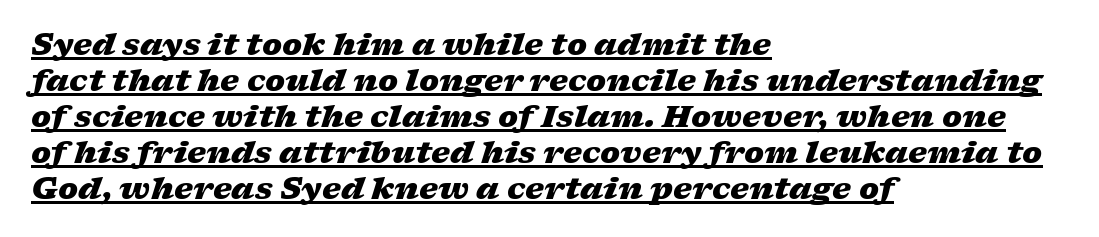
{"italic": "yes", "lean": "right", "slant_degrees": 17, "bold": "yes", "weight": "heavy", "width": "wide", "stroke_contrast": "low", "x_height": "medium", "monospaced": "no", "underline": "yes", "align": "left", "line_spacing_ratio": 1.2, "letter_spacing": "normal", "letter_spacing_em": 0.0, "glyph_px": 30}
